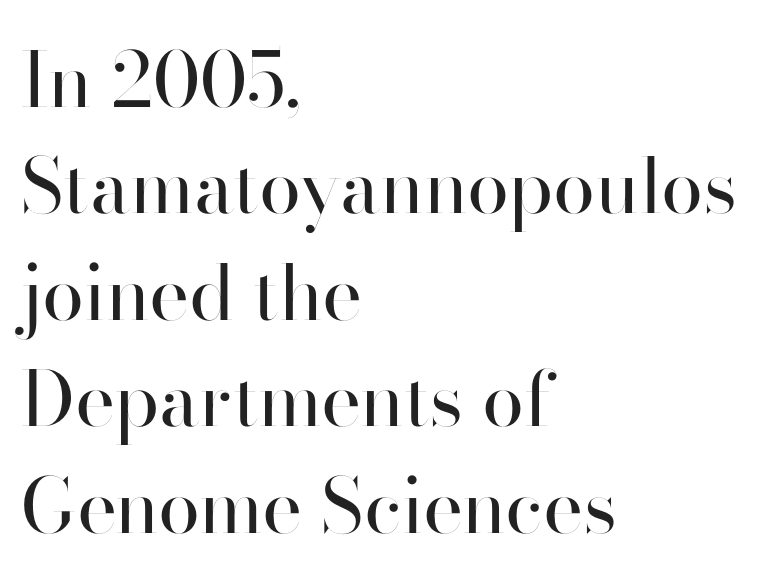
Q: Is the text bold? A: No.
Q: Is the text italic (slanted)? A: No, it is upright.
Q: Is the typeface a serif or a sans-serif typeface? A: Sans-serif.
Q: Is the text underlined? A: No.
Q: How is the paragraph aligned? A: Left-aligned.
Q: Is the spacing between letters normal or unusually wide? A: Normal.
Q: Is the spacing between lines tight, normal or loose? A: Normal.
Q: Width (condensed, normal, or wide)? A: Normal.
Q: Stroke contrast? A: High.
Q: x-height? A: Small.
Q: Monospaced? A: No.
